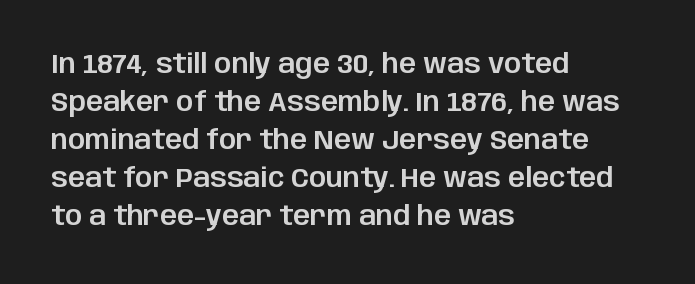
The image shows 27 px text type, upright; set left-aligned, normal line spacing (1.41x), normal letter spacing, not underlined.
